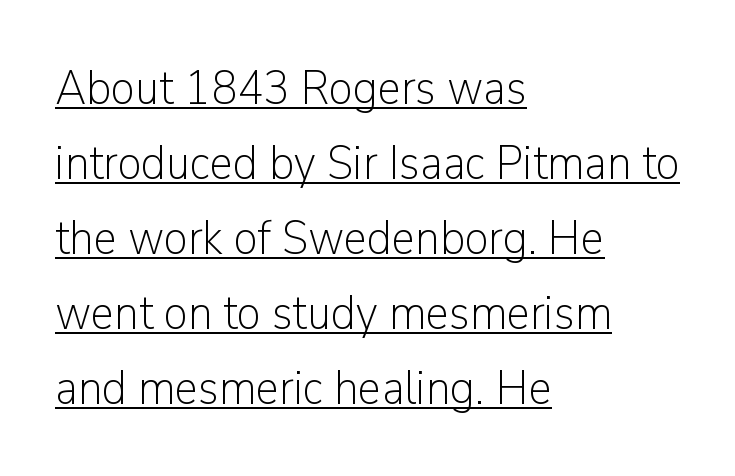
{"serif": "no", "italic": "no", "bold": "no", "weight": "light", "width": "normal", "stroke_contrast": "low", "x_height": "medium", "monospaced": "no", "underline": "yes", "align": "left", "line_spacing": "normal", "line_spacing_ratio": 1.56, "letter_spacing": "normal", "letter_spacing_em": 0.0, "glyph_px": 48}
